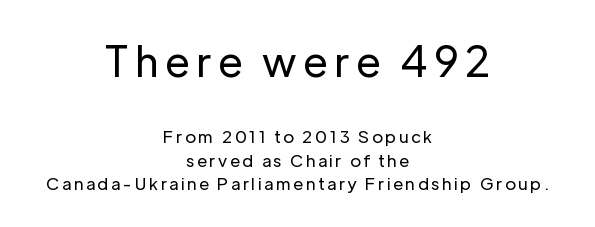
Q: Is the text bold? A: No.
Q: Is the text italic (slanted)? A: No, it is upright.
Q: Is the typeface a serif or a sans-serif typeface? A: Sans-serif.
Q: Is the text underlined? A: No.
Q: How is the paragraph aligned? A: Centered.
Q: Is the spacing between lines tight, normal or loose? A: Normal.
Q: Which block of text is set in a larger size, the first (top) or the second (bottom)? A: The first (top) one.
Q: Width (condensed, normal, or wide)? A: Normal.
Q: Stroke contrast? A: Low.
Q: x-height? A: Medium.
Q: Monospaced? A: No.
